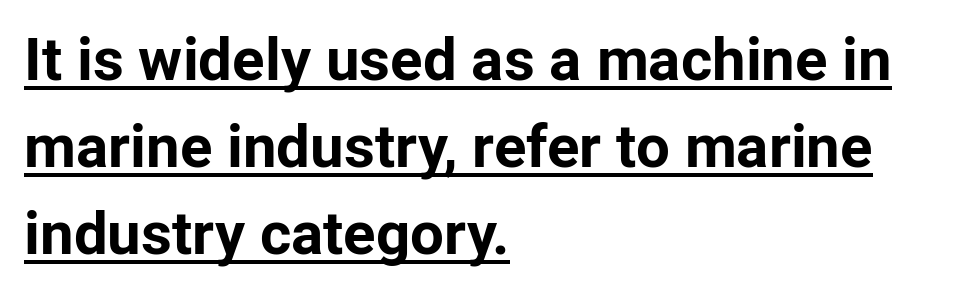
The image shows 60 px bold sans-serif type, upright; set left-aligned, normal line spacing (1.45x), normal letter spacing, underlined; low stroke contrast and a medium x-height.
